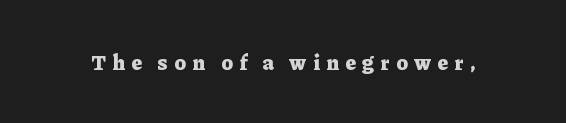
Q: Is the text bold? A: Yes.
Q: Is the text italic (slanted)? A: No, it is upright.
Q: Is the text underlined? A: No.
Q: Is the spacing between letters normal or unusually wide? A: Unusually wide.
